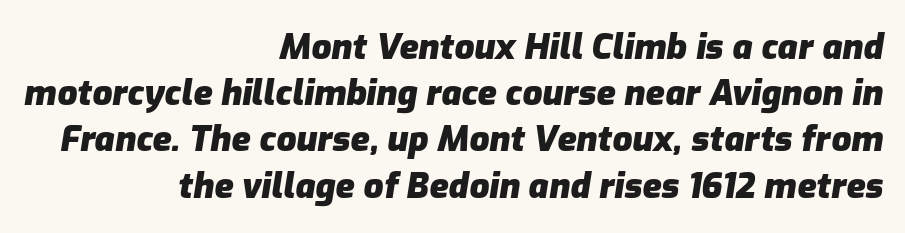
Regarding leading, the lines here are spaced in the standard way. The horizontal fit of the characters is conventional and even. A flush-right, rag-left setting is used for this passage. A full-strength bold gives these letters their thick strokes. Emphasis-style slanted type is in use. Note the varied advance widths — an 'i' is clearly narrower than an 'm'.
